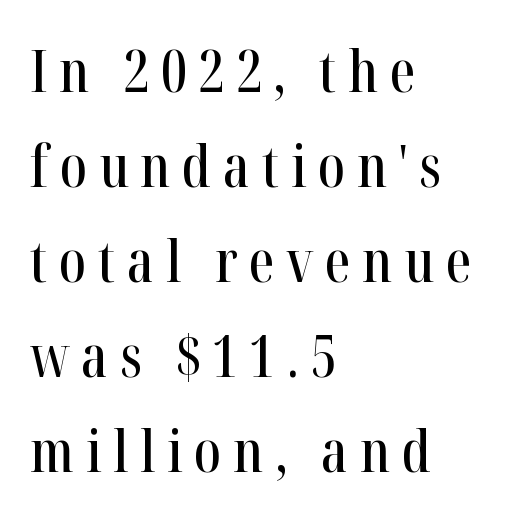
{"serif": "yes", "italic": "no", "width": "condensed", "stroke_contrast": "high", "x_height": "medium", "monospaced": "no", "underline": "no", "align": "left", "line_spacing": "normal", "line_spacing_ratio": 1.64, "letter_spacing": "wide", "letter_spacing_em": 0.2, "glyph_px": 58}
